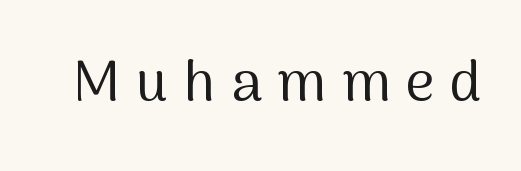
The image shows 56 px regular-weight sans-serif type, upright; set unusually wide letter spacing (+0.28 em), not underlined; medium stroke contrast and a medium x-height.
